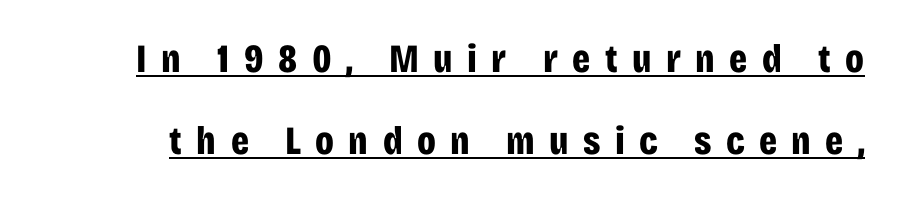
{"serif": "no", "italic": "no", "bold": "yes", "weight": "bold", "width": "condensed", "stroke_contrast": "low", "x_height": "large", "monospaced": "no", "underline": "yes", "line_spacing": "loose", "line_spacing_ratio": 2.05, "letter_spacing": "wide", "letter_spacing_em": 0.36, "glyph_px": 40}
